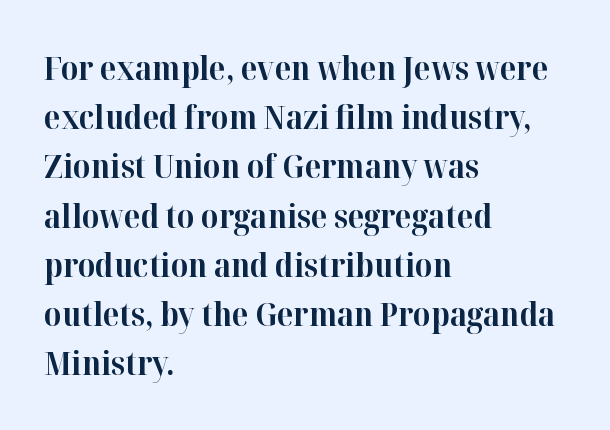
The image shows 33 px bold serif type, upright; set left-aligned, normal line spacing (1.49x), normal letter spacing, not underlined; high stroke contrast and a medium x-height.
